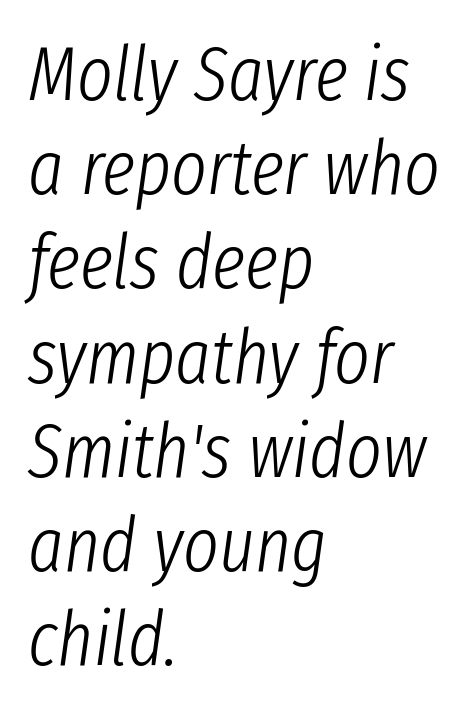
The image shows 76 px light, condensed type, italic (leaning right); set left-aligned, line spacing 1.24x, normal letter spacing, not underlined; low stroke contrast and a medium x-height.
